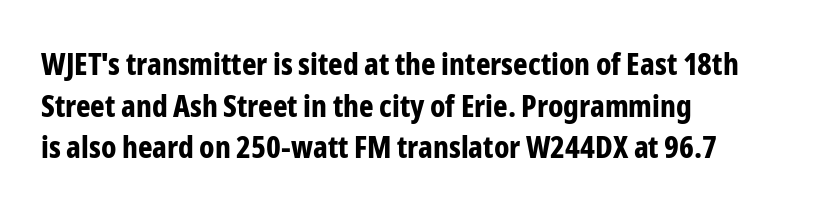
{"serif": "no", "italic": "no", "bold": "yes", "weight": "bold", "width": "condensed", "stroke_contrast": "low", "x_height": "medium", "monospaced": "no", "underline": "no", "align": "left", "line_spacing": "normal", "line_spacing_ratio": 1.34, "letter_spacing": "normal", "letter_spacing_em": 0.0, "glyph_px": 31}
